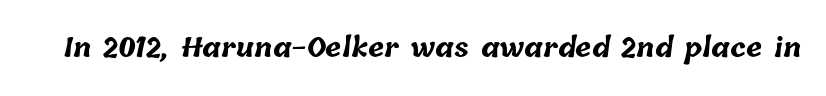
Thick stems and heavy bowls — unmistakably bold. The specimen omits any rule beneath the text block's lines. How are the letters spaced? Ordinarily, with no added tracking.
